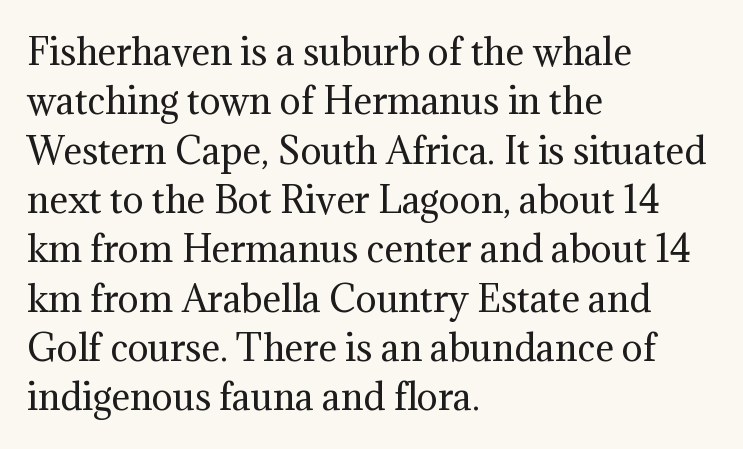
Caption: face not bold, strokes unweighted. Examine the stroke ends and you'll spot serifs. Reading down the column, the eye jumps a familiar distance to each next line. The setting favours the left margin, as ordinary paragraphs usually do. Here the designer chose a conventional face with non-uniform glyph widths. Type without underlining.
